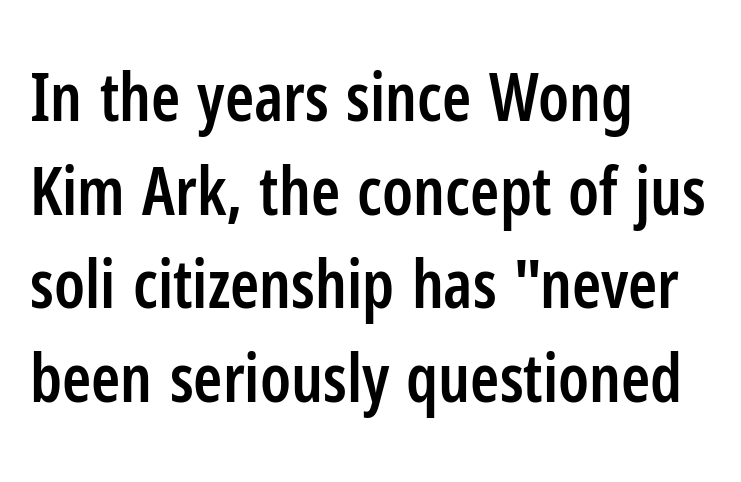
The leading is moderate, giving the passage an even texture. A fair bit of extra ink — the face is semibold, not bold. The passage shown is not underscored anywhere. Here the designer chose a conventional face with non-uniform glyph widths. A typesetter would label this face a sans.
